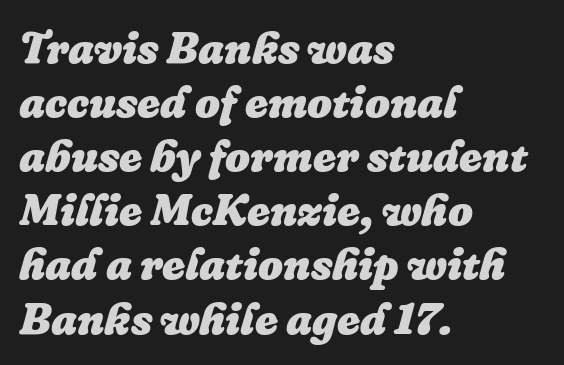
{"italic": "yes", "lean": "right", "slant_degrees": 16, "bold": "yes", "weight": "heavy", "width": "normal", "stroke_contrast": "low", "x_height": "medium", "monospaced": "no", "underline": "no", "align": "left", "line_spacing_ratio": 1.23, "letter_spacing": "normal", "letter_spacing_em": 0.0, "glyph_px": 44}
